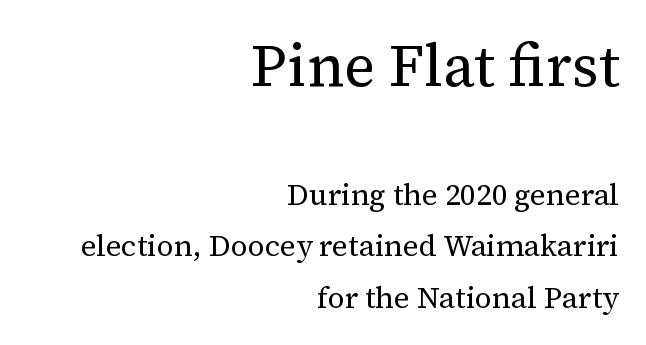
Classification — serif. The paragraph shown leans on its right margin. Here the designer chose a conventional face with non-uniform glyph widths. Caption: face not bold, strokes unweighted.
